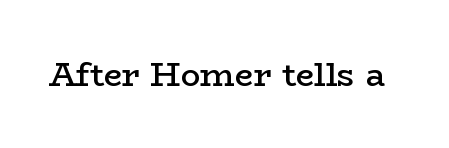
{"serif": "yes", "italic": "no", "bold": "semi", "weight": "semibold", "width": "wide", "stroke_contrast": "low", "x_height": "medium", "monospaced": "no", "underline": "no", "letter_spacing": "normal", "letter_spacing_em": 0.0, "glyph_px": 33}
